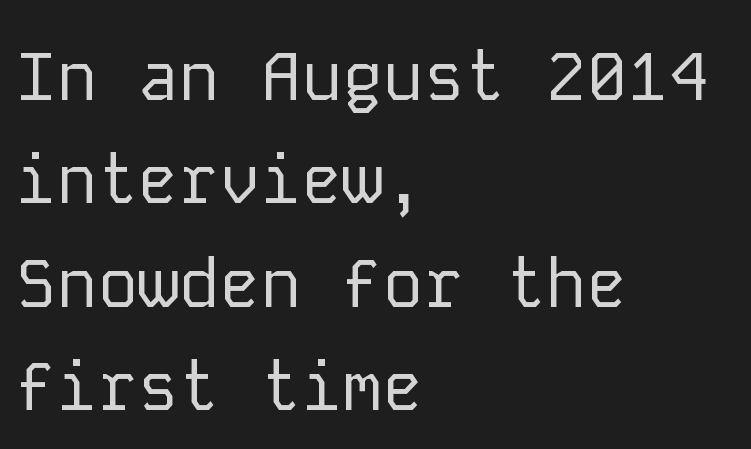
The image shows 68 px regular-weight sans-serif type, upright, monospaced; set left-aligned, normal line spacing (1.52x), normal letter spacing, not underlined; low stroke contrast and a medium x-height.
